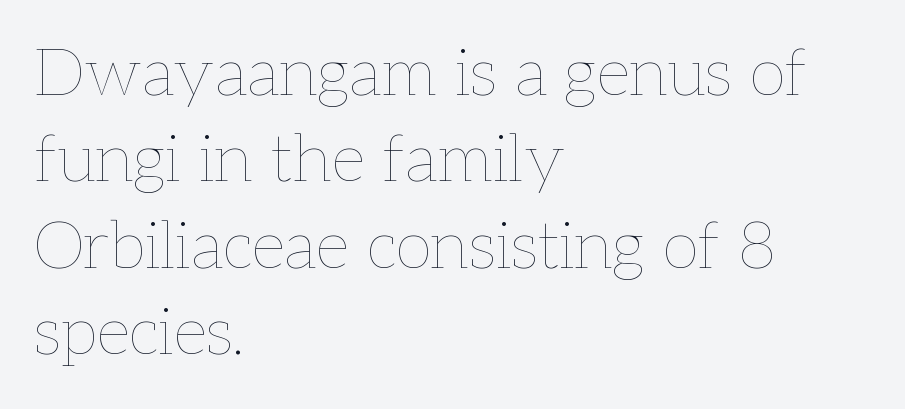
{"italic": "no", "bold": "no", "weight": "thin", "width": "normal", "stroke_contrast": "low", "x_height": "medium", "monospaced": "no", "underline": "no", "align": "left", "line_spacing": "normal", "line_spacing_ratio": 1.29, "letter_spacing": "normal", "letter_spacing_em": 0.0, "glyph_px": 67}
